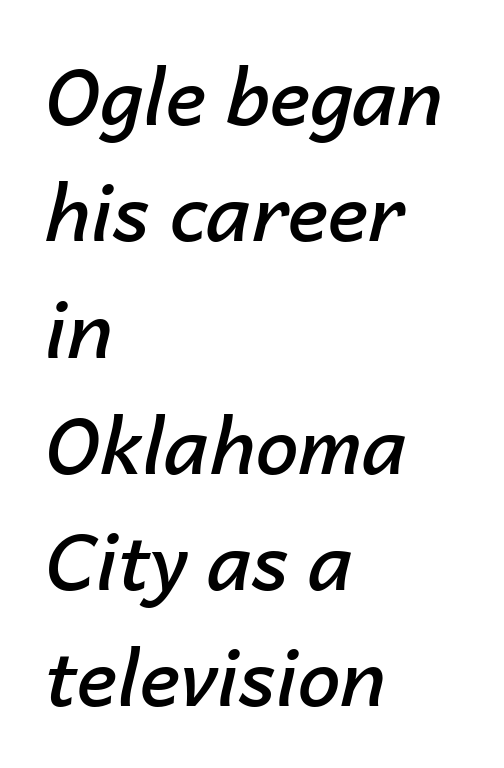
The image shows 77 px semibold type, italic (leaning right); set left-aligned, normal line spacing (1.51x), normal letter spacing, not underlined; low stroke contrast and a medium x-height.
